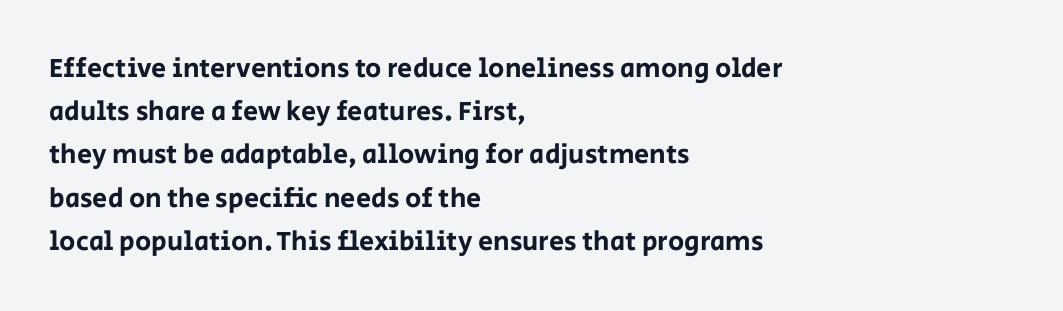
The image shows 27 px text type, upright; set left-aligned, normal line spacing (1.6x), normal letter spacing, not underlined.
